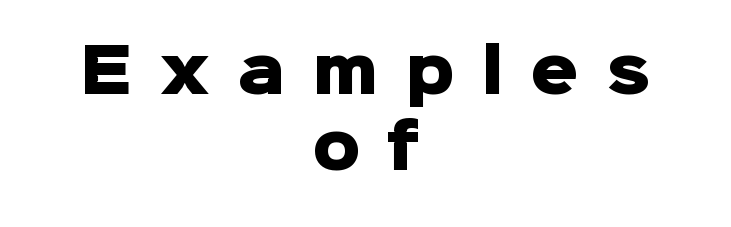
Caption: multi-line text, centered on the measure. Posture: straight, roman, zero tilt. Do the characters align in a grid? No, the font is proportional. Glyph-to-glyph distance is far greater than everyday printed text.
